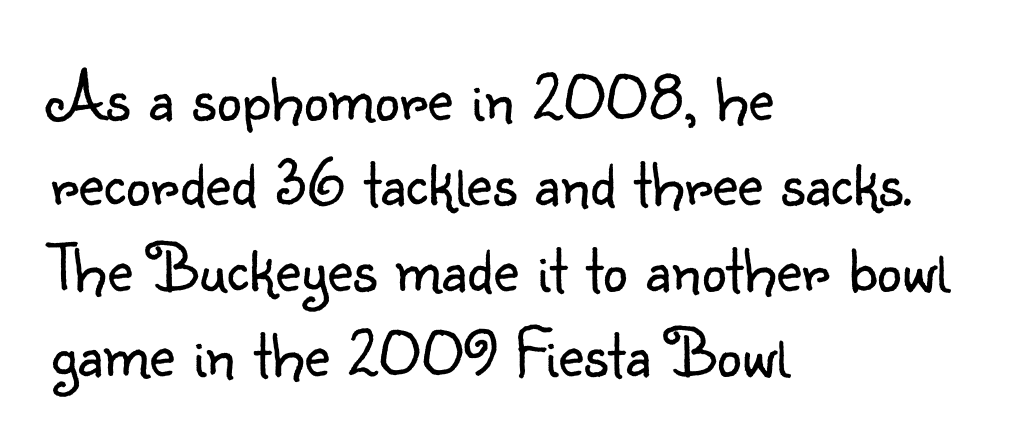
The image shows 70 px light sans-serif type, upright; set left-aligned, line spacing 1.22x, normal letter spacing, not underlined; low stroke contrast and a small x-height.
